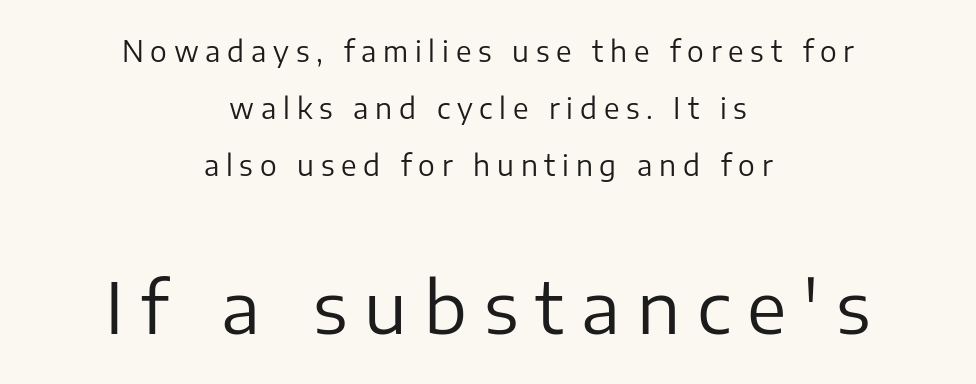
{"serif": "no", "italic": "no", "bold": "no", "weight": "regular", "width": "normal", "stroke_contrast": "low", "x_height": "medium", "monospaced": "no", "underline": "no", "align": "center", "line_spacing": "loose", "line_spacing_ratio": 2.03, "letter_spacing": "wide", "letter_spacing_em": 0.24, "larger_block": "second", "size_ratio": 2.54, "glyph_px": 71}
